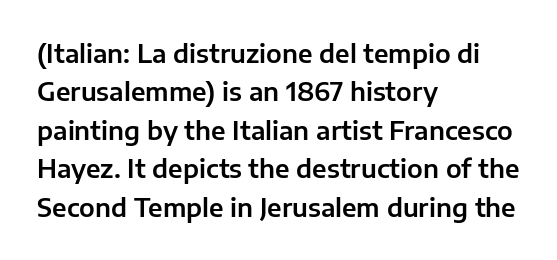
Q: Is the text italic (slanted)? A: No, it is upright.
Q: Is the text underlined? A: No.
Q: How is the paragraph aligned? A: Left-aligned.
Q: Is the spacing between letters normal or unusually wide? A: Normal.
Q: Is the spacing between lines tight, normal or loose? A: Normal.
